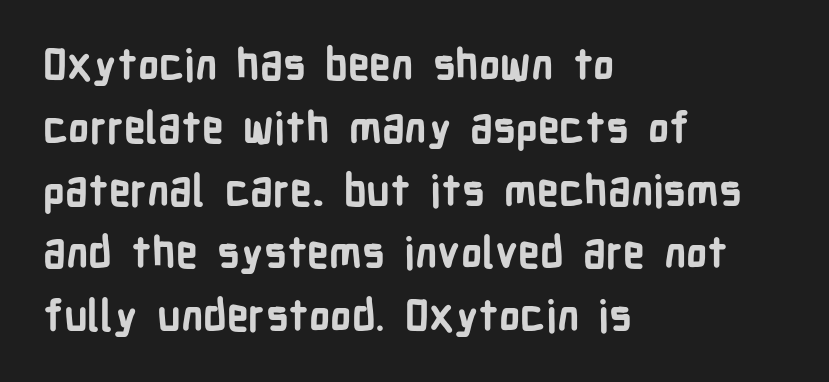
{"serif": "no", "italic": "no", "bold": "yes", "weight": "bold", "width": "condensed", "stroke_contrast": "low", "x_height": "medium", "monospaced": "no", "underline": "no", "align": "left", "line_spacing": "normal", "line_spacing_ratio": 1.46, "letter_spacing": "normal", "letter_spacing_em": 0.0, "glyph_px": 43}
